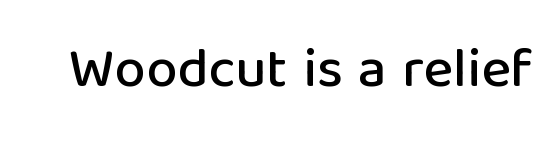
Q: Is the text italic (slanted)? A: No, it is upright.
Q: Is the typeface a serif or a sans-serif typeface? A: Sans-serif.
Q: Is the text underlined? A: No.
Q: Is the spacing between letters normal or unusually wide? A: Normal.
Q: Width (condensed, normal, or wide)? A: Normal.
Q: Stroke contrast? A: Low.
Q: x-height? A: Medium.
Q: Monospaced? A: No.
